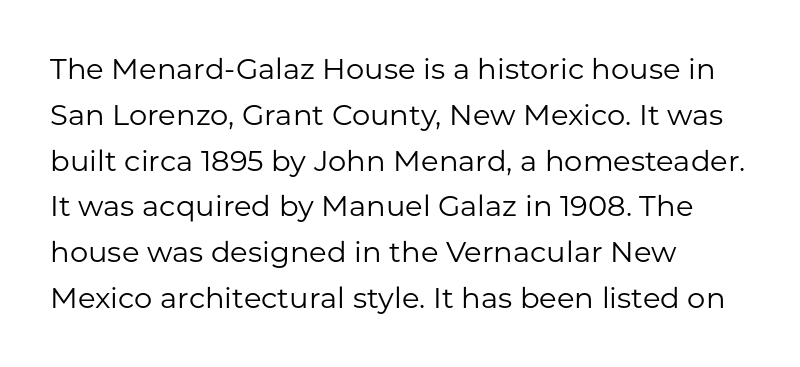
{"serif": "no", "italic": "no", "bold": "no", "weight": "regular", "width": "normal", "stroke_contrast": "low", "x_height": "medium", "monospaced": "no", "underline": "no", "align": "left", "line_spacing": "normal", "line_spacing_ratio": 1.58, "letter_spacing": "normal", "letter_spacing_em": 0.0, "glyph_px": 29}
